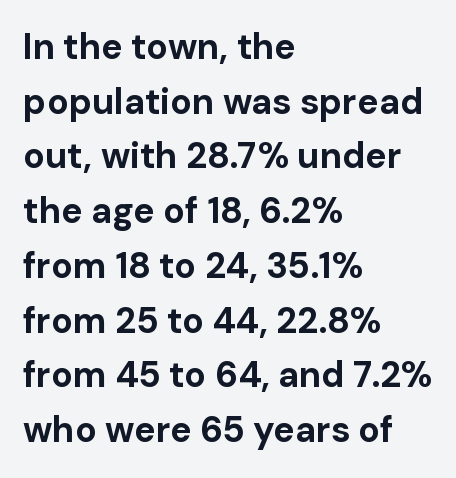
The image shows 36 px bold sans-serif type, upright; set left-aligned, normal line spacing (1.52x), normal letter spacing, not underlined; low stroke contrast and a medium x-height.
